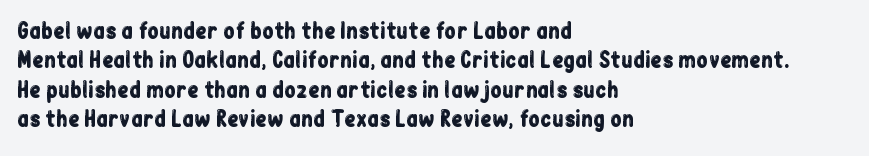
Q: Is the text italic (slanted)? A: No, it is upright.
Q: Is the text underlined? A: No.
Q: How is the paragraph aligned? A: Left-aligned.
Q: Is the spacing between letters normal or unusually wide? A: Normal.
Q: Is the spacing between lines tight, normal or loose? A: Normal.
